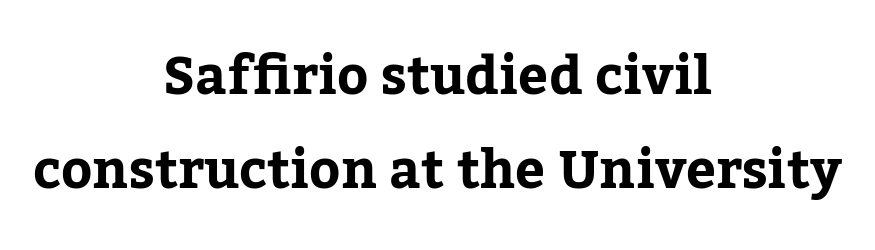
Horizontally, the lines are justified to the midpoint only. Each letter keeps its own natural width here, so spacing adapts to shape. Underlining? Definitely not there. The passage shown has conventional tracking throughout.
